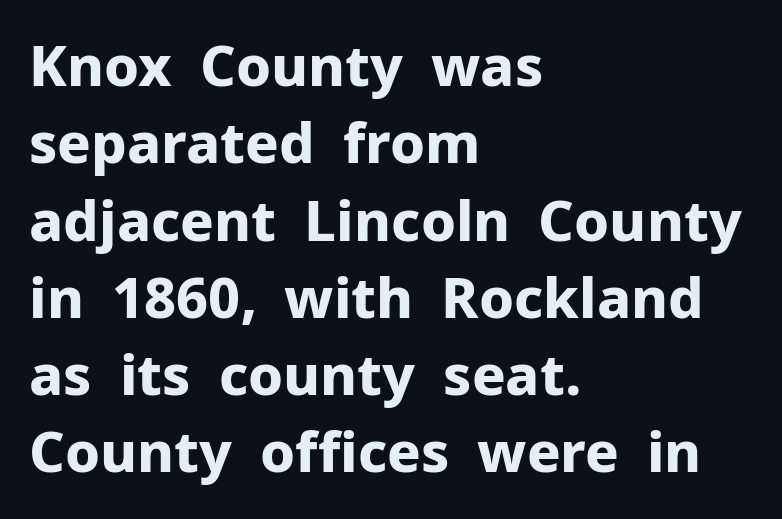
{"serif": "no", "italic": "no", "bold": "yes", "weight": "bold", "width": "normal", "stroke_contrast": "low", "x_height": "medium", "monospaced": "no", "underline": "no", "align": "left", "line_spacing": "normal", "line_spacing_ratio": 1.38, "letter_spacing": "normal", "letter_spacing_em": 0.0, "glyph_px": 56}
